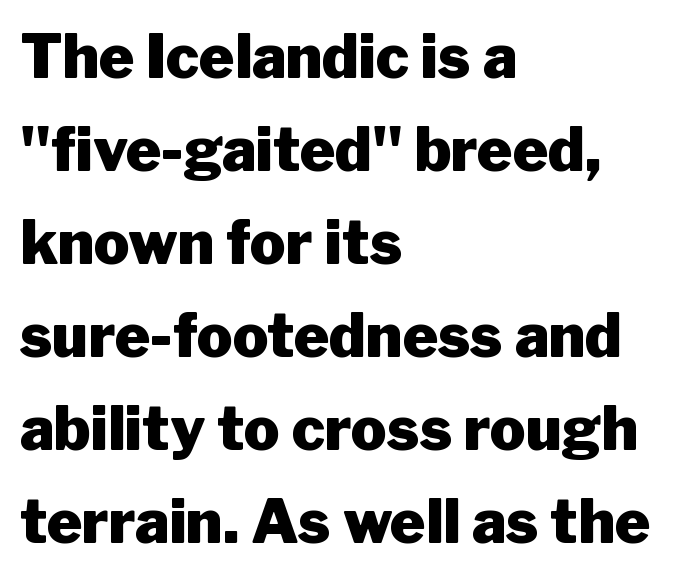
{"serif": "no", "italic": "no", "bold": "yes", "weight": "heavy", "width": "normal", "stroke_contrast": "low", "x_height": "medium", "monospaced": "no", "underline": "no", "align": "left", "line_spacing": "normal", "line_spacing_ratio": 1.55, "letter_spacing": "normal", "letter_spacing_em": 0.0, "glyph_px": 60}
